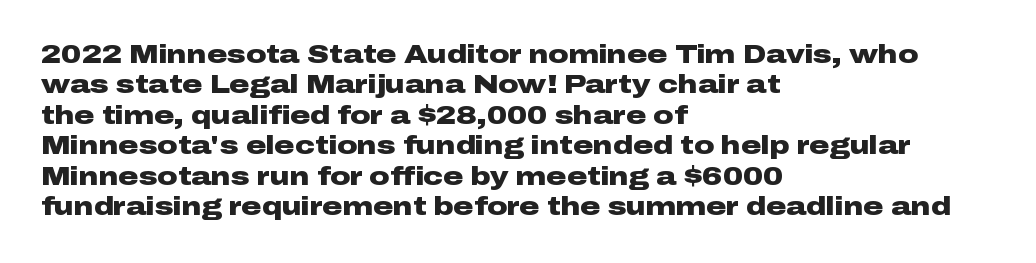
Q: Is the text bold? A: Yes.
Q: Is the text italic (slanted)? A: No, it is upright.
Q: Is the text underlined? A: No.
Q: How is the paragraph aligned? A: Left-aligned.
Q: Is the spacing between letters normal or unusually wide? A: Normal.
